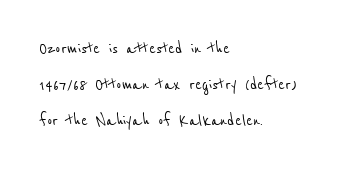
{"underline": "no", "align": "left", "line_spacing_ratio": 1.81, "letter_spacing": "normal", "letter_spacing_em": 0.0, "glyph_px": 20}
